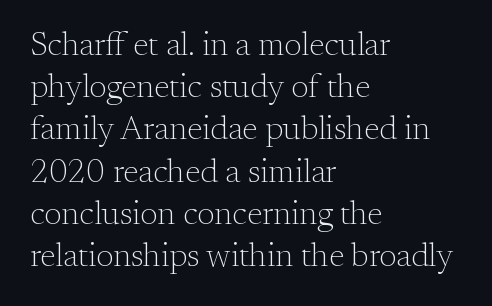
The image shows 33 px light serif type, upright; set left-aligned, normal line spacing (1.28x), normal letter spacing, not underlined; medium stroke contrast and a small x-height.
